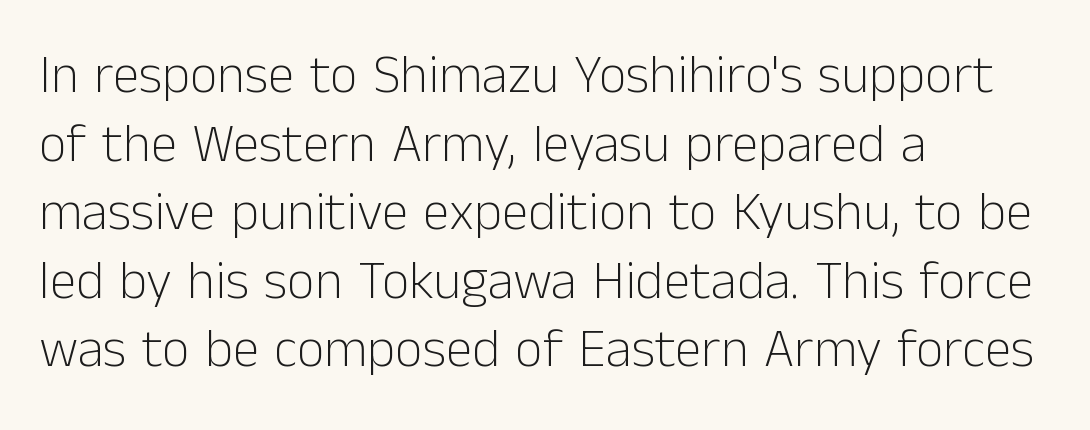
Varying glyph widths throughout — classic text-font behaviour. The gaps between neighbouring characters are ordinary and unremarkable. Stems here are at most as thick as an everyday book face. A classic flush-left, rag-right setting is used for this passage. A roman cut, with each character standing at attention.
